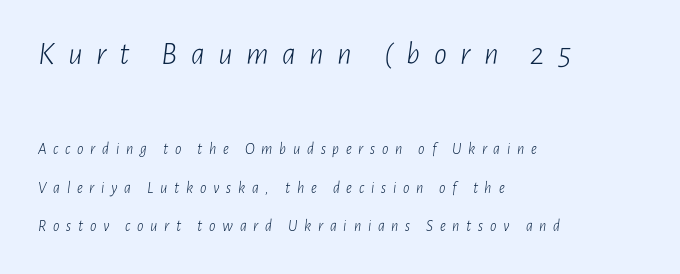
{"italic": "yes", "lean": "right", "slant_degrees": 7, "bold": "no", "weight": "light", "width": "condensed", "stroke_contrast": "low", "x_height": "medium", "monospaced": "no", "underline": "no", "align": "left", "line_spacing": "loose", "line_spacing_ratio": 2.42, "letter_spacing": "wide", "letter_spacing_em": 0.42, "larger_block": "first", "size_ratio": 2.0, "glyph_px": 32}
